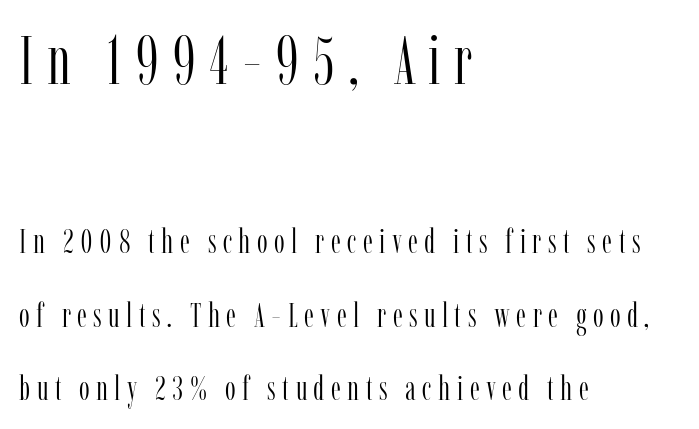
Q: Is the text bold? A: No.
Q: Is the text italic (slanted)? A: No, it is upright.
Q: Is the typeface a serif or a sans-serif typeface? A: Serif.
Q: Is the text underlined? A: No.
Q: How is the paragraph aligned? A: Left-aligned.
Q: Is the spacing between lines tight, normal or loose? A: Loose.
Q: Which block of text is set in a larger size, the first (top) or the second (bottom)? A: The first (top) one.
Q: Width (condensed, normal, or wide)? A: Condensed.
Q: Stroke contrast? A: Low.
Q: x-height? A: Medium.
Q: Monospaced? A: No.
